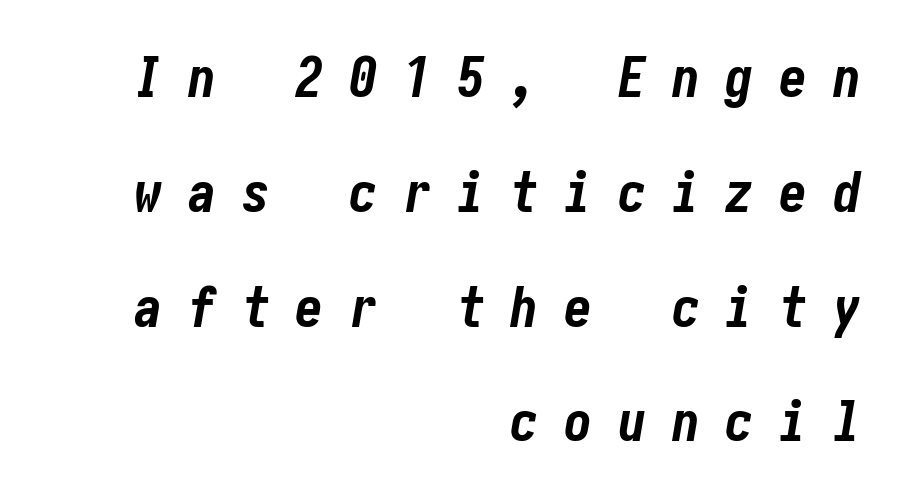
The image shows 56 px bold, condensed type, italic (leaning right); set right-aligned, loose line spacing (2.05x), unusually wide letter spacing (+0.46 em), not underlined; low stroke contrast and a medium x-height.
